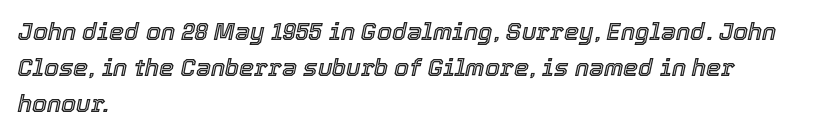
The image shows 24 px text type, italic (leaning right); set left-aligned, normal line spacing (1.5x), normal letter spacing, not underlined.
